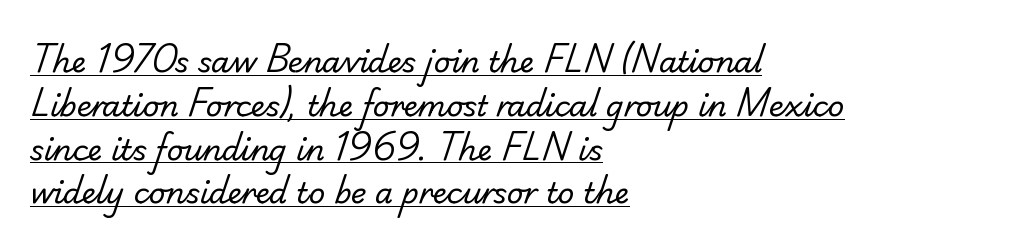
{"serif": "no", "bold": "no", "weight": "regular", "width": "normal", "stroke_contrast": "low", "x_height": "small", "monospaced": "no", "underline": "yes", "align": "left", "line_spacing": "normal", "line_spacing_ratio": 1.51, "letter_spacing": "normal", "letter_spacing_em": 0.0, "glyph_px": 29}
